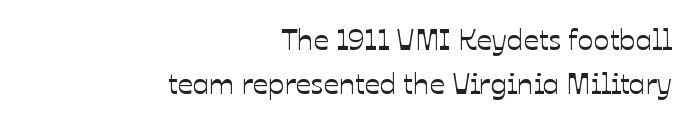
The image shows 30 px text type, upright; set right-aligned, normal line spacing (1.48x), normal letter spacing, not underlined; low stroke contrast and a medium x-height.
